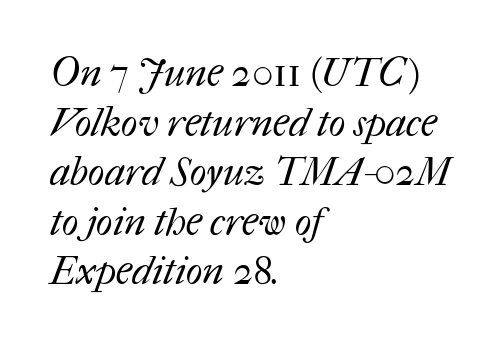
{"bold": "no", "weight": "regular", "width": "normal", "stroke_contrast": "medium", "x_height": "medium", "monospaced": "no", "underline": "no", "align": "left", "line_spacing": "normal", "line_spacing_ratio": 1.27, "letter_spacing": "normal", "letter_spacing_em": 0.0, "glyph_px": 39}
